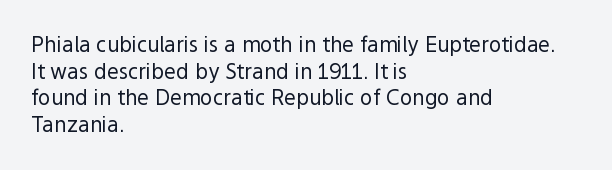
{"italic": "no", "bold": "no", "underline": "no", "align": "left", "line_spacing": "normal", "line_spacing_ratio": 1.27, "letter_spacing": "normal", "letter_spacing_em": 0.0, "glyph_px": 21}
